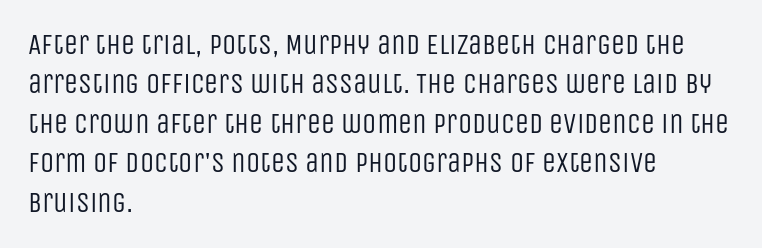
Vertical spacing — default. When letters stand straight like this, we call the style roman or upright. The line texture is even and compact thanks to regular tracking. Each row of text sits above clean, open space. Weight: regular or lighter.
